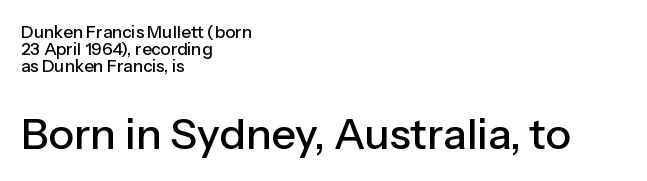
No extra tracking has been applied to these lines. The later block is typeset at a bigger size than the earlier block. Which margin do the lines hug? The left one — the right edge is uneven. Leading is clearly below the norm, producing a dense column. I'd call this a sans setting — the letters go barefoot.
